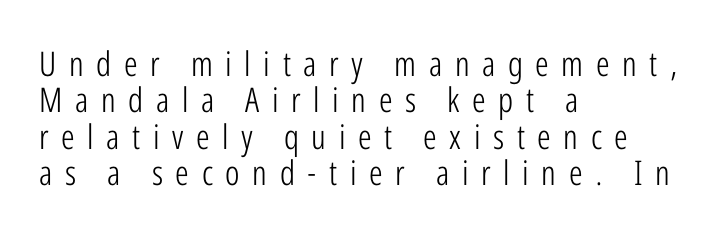
The image shows 34 px light, condensed sans-serif type, upright; set left-aligned, tight line spacing (1.07x), unusually wide letter spacing (+0.37 em), not underlined; low stroke contrast and a medium x-height.
